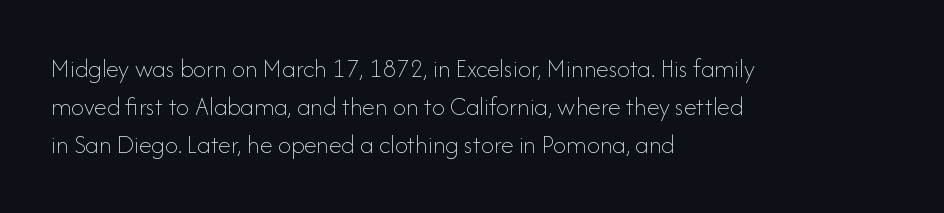
Q: Is the text bold? A: No.
Q: Is the text italic (slanted)? A: No, it is upright.
Q: Is the text underlined? A: No.
Q: How is the paragraph aligned? A: Left-aligned.
Q: Is the spacing between letters normal or unusually wide? A: Normal.
Q: Is the spacing between lines tight, normal or loose? A: Normal.
